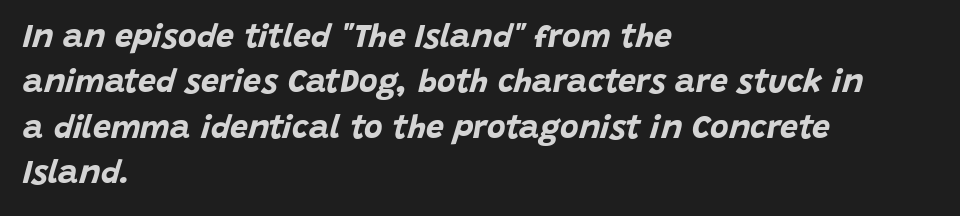
{"italic": "yes", "lean": "right", "slant_degrees": 15, "bold": "yes", "weight": "bold", "width": "normal", "stroke_contrast": "low", "x_height": "large", "monospaced": "no", "underline": "no", "align": "left", "line_spacing": "normal", "line_spacing_ratio": 1.42, "letter_spacing": "normal", "letter_spacing_em": 0.0, "glyph_px": 32}
